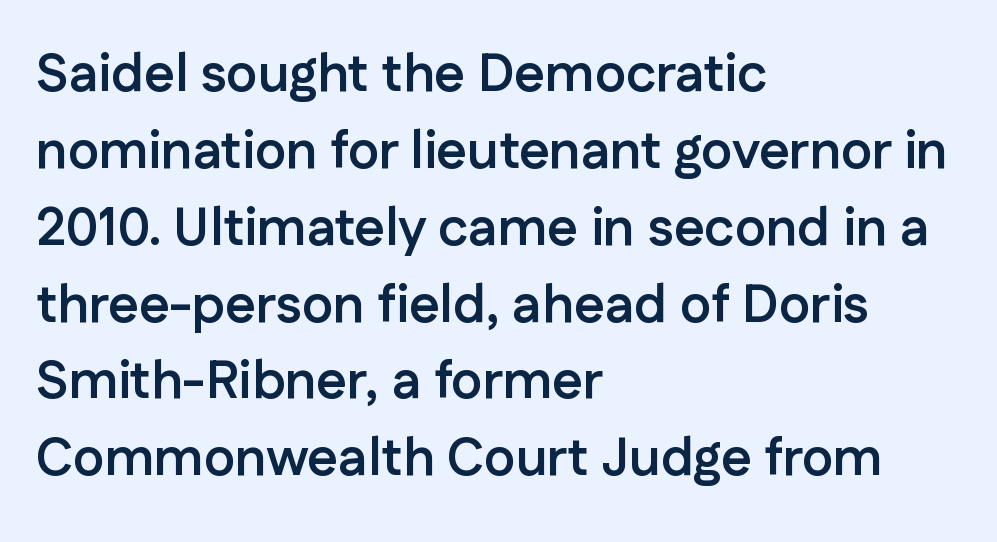
Q: Is the text bold? A: Yes.
Q: Is the text italic (slanted)? A: No, it is upright.
Q: Is the typeface a serif or a sans-serif typeface? A: Sans-serif.
Q: Is the text underlined? A: No.
Q: How is the paragraph aligned? A: Left-aligned.
Q: Is the spacing between letters normal or unusually wide? A: Normal.
Q: Is the spacing between lines tight, normal or loose? A: Normal.
Q: Width (condensed, normal, or wide)? A: Normal.
Q: Stroke contrast? A: Low.
Q: x-height? A: Medium.
Q: Monospaced? A: No.
